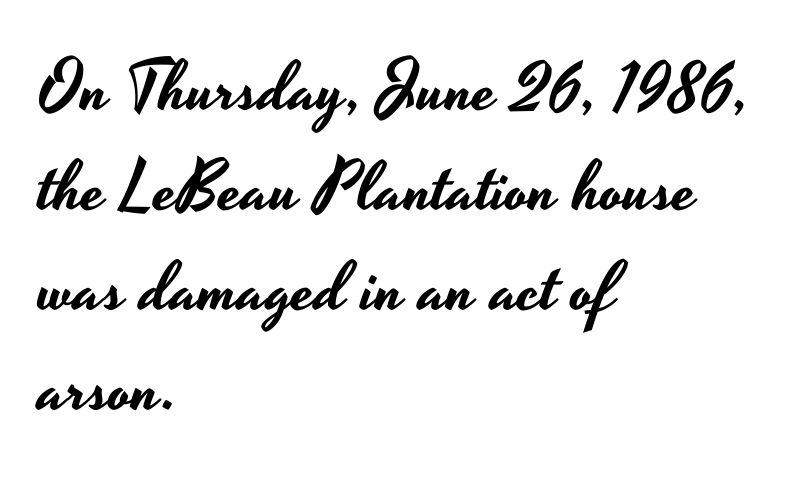
The image shows 69 px wide sans-serif type; set left-aligned, normal line spacing (1.45x), normal letter spacing, not underlined; low stroke contrast and a small x-height.
